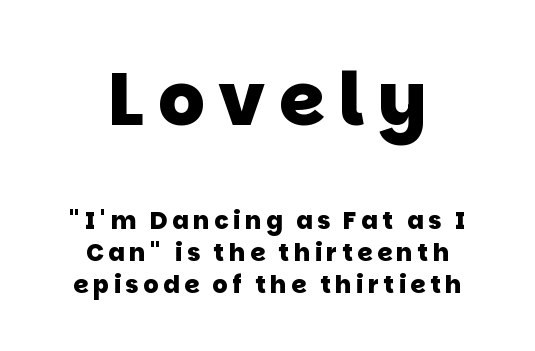
Serifs: no, the terminals of the letterforms are clean. The rendering uses a moderate line-height, typical for paragraphs. This sample has the flowing, uneven cadence of proportional lettering. Between these two stacked blocks, the higher one wins on size. Anything drawn beneath the words? Only blank space.
